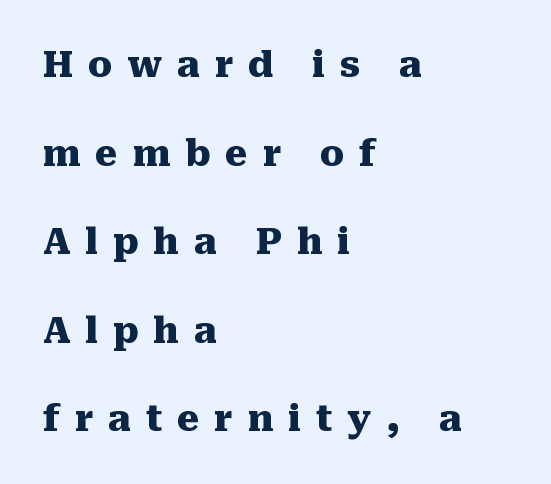
This rendering uses left alignment, leaving the right contour irregular. What kind of face is this? One with serifs. Loosely led — the rows are spread out. Students, note that the glyphs here are deliberately spaced far apart.
